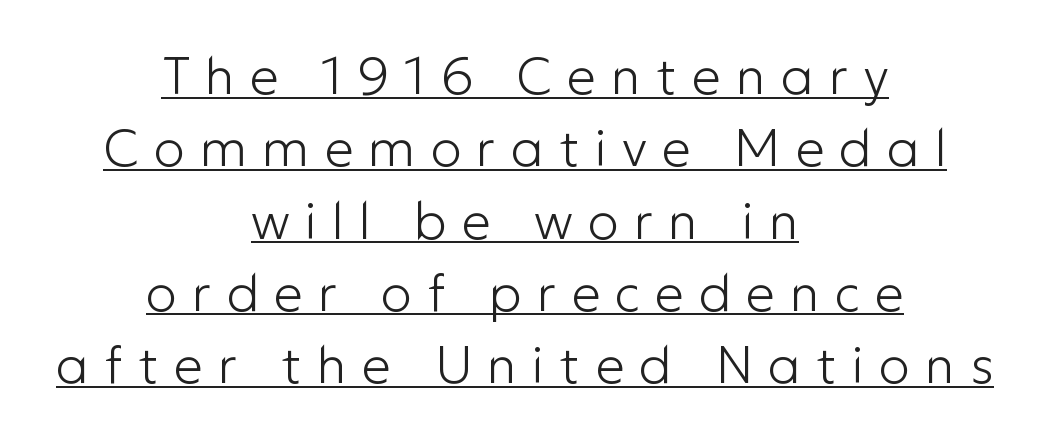
{"serif": "no", "italic": "no", "bold": "no", "weight": "light", "width": "normal", "stroke_contrast": "low", "x_height": "medium", "monospaced": "no", "underline": "yes", "align": "center", "line_spacing": "normal", "line_spacing_ratio": 1.39, "letter_spacing": "wide", "letter_spacing_em": 0.29, "glyph_px": 52}
